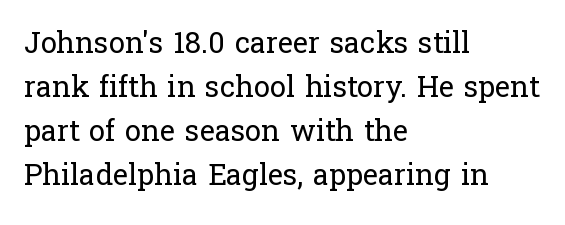
Q: Is the text bold? A: No.
Q: Is the text italic (slanted)? A: No, it is upright.
Q: Is the typeface a serif or a sans-serif typeface? A: Serif.
Q: Is the text underlined? A: No.
Q: How is the paragraph aligned? A: Left-aligned.
Q: Is the spacing between letters normal or unusually wide? A: Normal.
Q: Is the spacing between lines tight, normal or loose? A: Normal.
Q: Width (condensed, normal, or wide)? A: Normal.
Q: Stroke contrast? A: Low.
Q: x-height? A: Medium.
Q: Monospaced? A: No.
